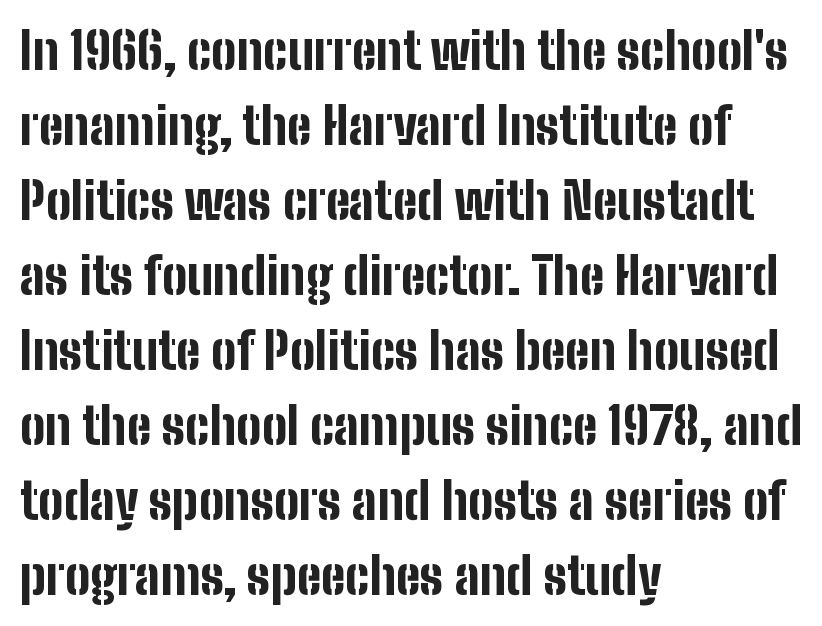
Q: Is the text bold? A: Yes.
Q: Is the text italic (slanted)? A: No, it is upright.
Q: Is the typeface a serif or a sans-serif typeface? A: Sans-serif.
Q: Is the text underlined? A: No.
Q: How is the paragraph aligned? A: Left-aligned.
Q: Is the spacing between letters normal or unusually wide? A: Normal.
Q: Is the spacing between lines tight, normal or loose? A: Normal.
Q: Width (condensed, normal, or wide)? A: Condensed.
Q: Stroke contrast? A: Low.
Q: x-height? A: Medium.
Q: Monospaced? A: No.
